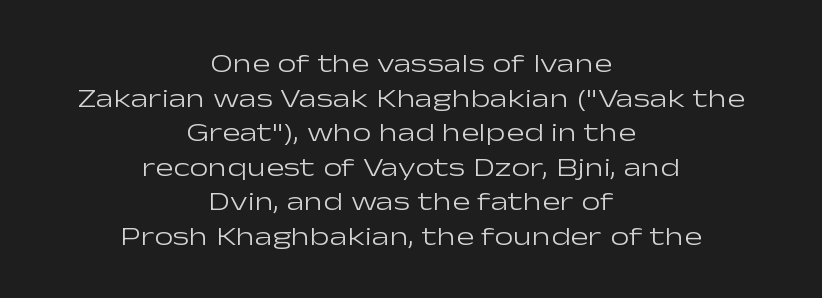
The image shows 27 px text type, upright; set centered, normal line spacing (1.28x), normal letter spacing, not underlined.
